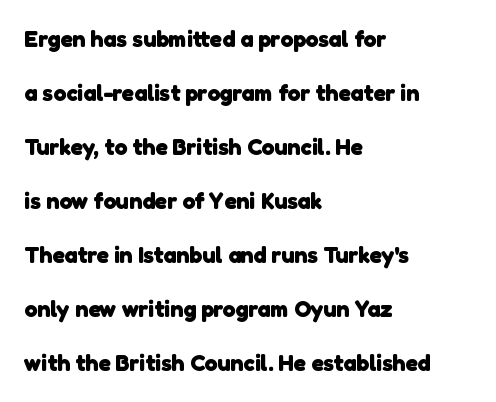
The gap between lines stays unmarked. This rendering uses left alignment, leaving the right contour irregular. The letterforms sit shoulder to shoulder at normal distance. Strokes here are thick enough to call this a true bold. Whoever set this chose breathing room over compactness in the vertical rhythm.
